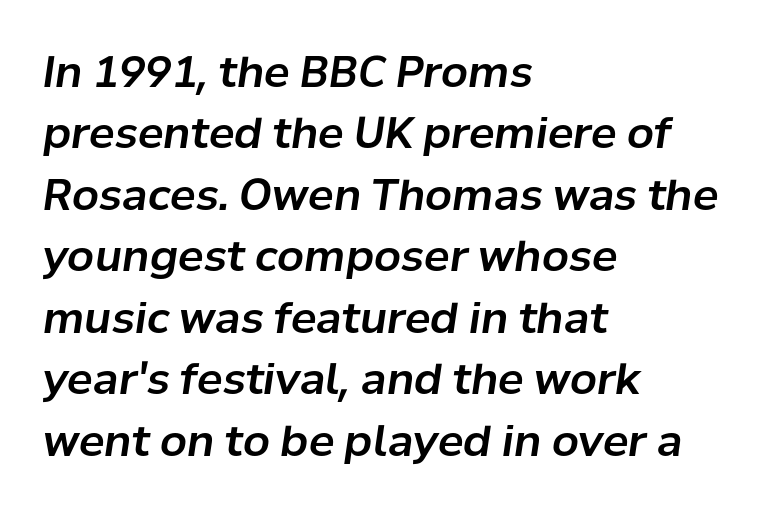
The passage shown is not underscored anywhere. The letters advance in unequal steps, a hallmark of proportional type. The face used here is rendered with its standard letterfit. Left-aligned paragraph, ragged on the right. A typesetter would mark this as italic. The designer left line spacing at the default.
